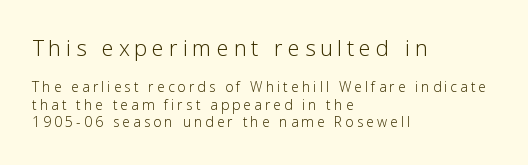
The image shows 22 px text type, upright; set left-aligned, normal line spacing (1.25x), unusually wide letter spacing (+0.22 em), not underlined; the first (top) block is 1.57x larger.
